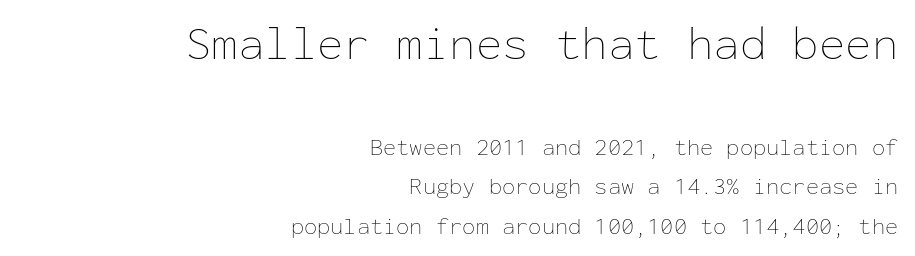
{"italic": "no", "bold": "no", "weight": "thin", "width": "normal", "stroke_contrast": "low", "x_height": "medium", "monospaced": "yes", "underline": "no", "align": "right", "line_spacing": "normal", "line_spacing_ratio": 1.64, "letter_spacing": "normal", "letter_spacing_em": 0.0, "larger_block": "first", "size_ratio": 2.0, "glyph_px": 48}
